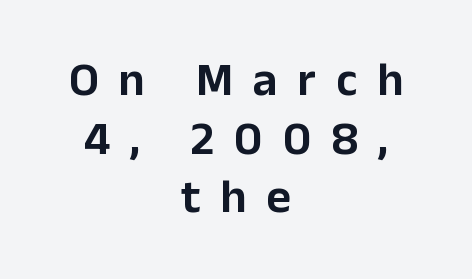
Words float on clear page, feet unadorned. The passage shown has open, widely tracked lettering throughout. Think of a printed novel: that variable character pitch is what you see here. Alignment: centered.
